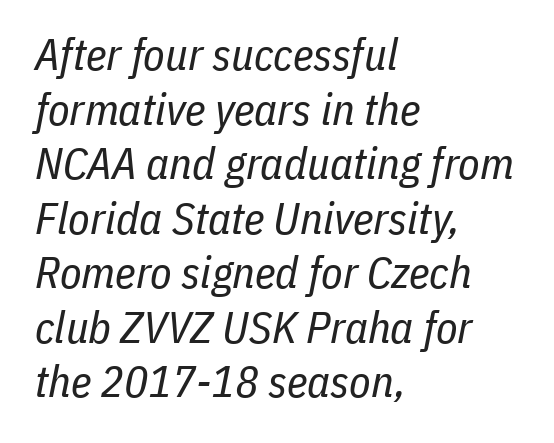
The image shows 44 px regular-weight, condensed type, italic (leaning right); set left-aligned, line spacing 1.24x, normal letter spacing, not underlined; low stroke contrast and a medium x-height.
